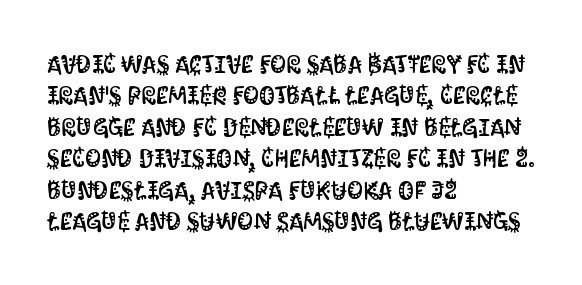
The space directly below the letters is spotless. Whoever set this chose a conventional vertical rhythm. The typesetter chose a ragged-right arrangement here. Posture: straight, roman, zero tilt. Standard letterfit; no display-style spreading of the glyphs.
